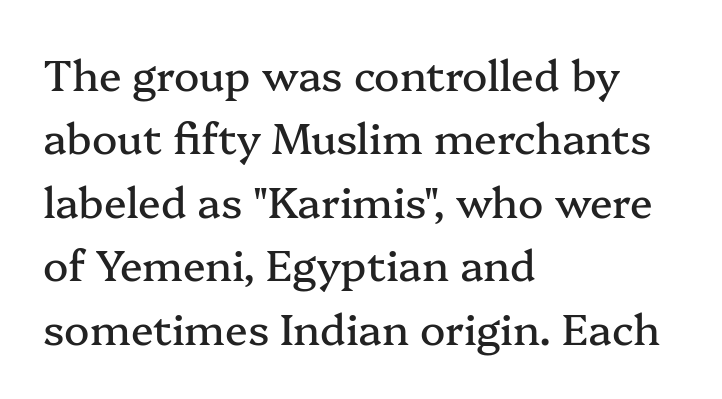
The image shows 42 px serif type, upright; set left-aligned, normal line spacing (1.51x), normal letter spacing, not underlined; medium stroke contrast and a medium x-height.
